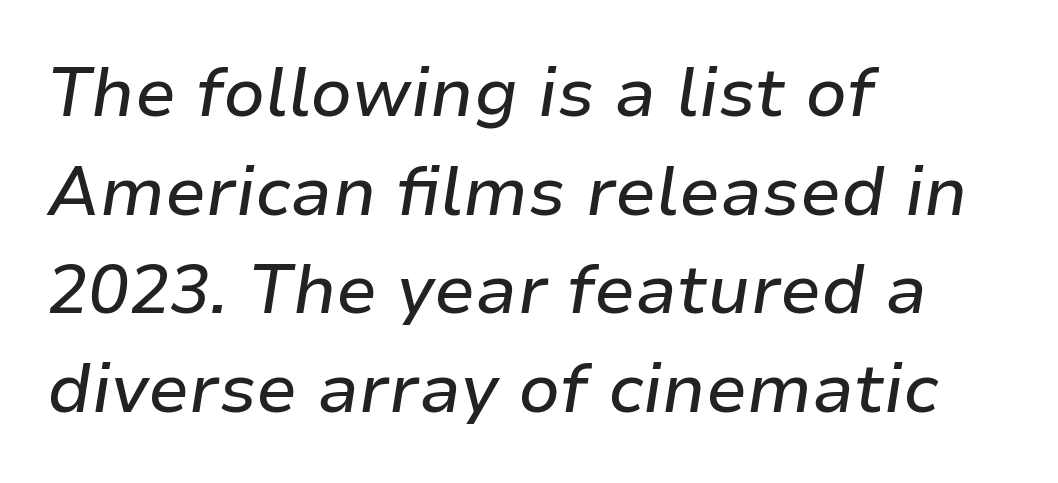
{"italic": "yes", "lean": "right", "slant_degrees": 9, "width": "normal", "stroke_contrast": "low", "x_height": "medium", "monospaced": "no", "underline": "no", "align": "left", "line_spacing": "normal", "line_spacing_ratio": 1.45, "letter_spacing": "normal", "letter_spacing_em": 0.0, "glyph_px": 68}
